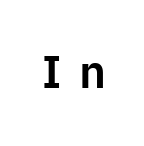
This sample uses expanded letter spacing, leaving extra air between glyphs. The typeface chosen for these lines omits serifs. Honestly, there is no underline to notice here at all. Notice how the stems are strictly vertical — no italics here. The rendering uses natural spacing where letterforms have individual widths.
